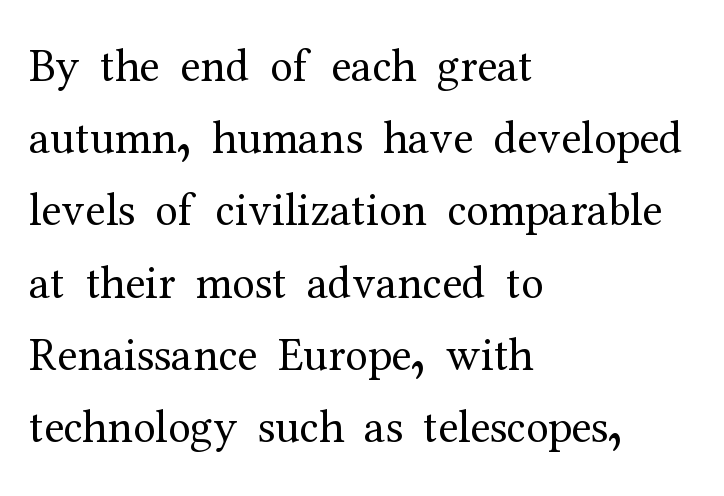
{"serif": "yes", "italic": "no", "bold": "no", "weight": "regular", "width": "normal", "stroke_contrast": "medium", "x_height": "medium", "monospaced": "no", "underline": "no", "align": "left", "line_spacing": "normal", "line_spacing_ratio": 1.57, "letter_spacing": "normal", "letter_spacing_em": 0.0, "glyph_px": 46}
